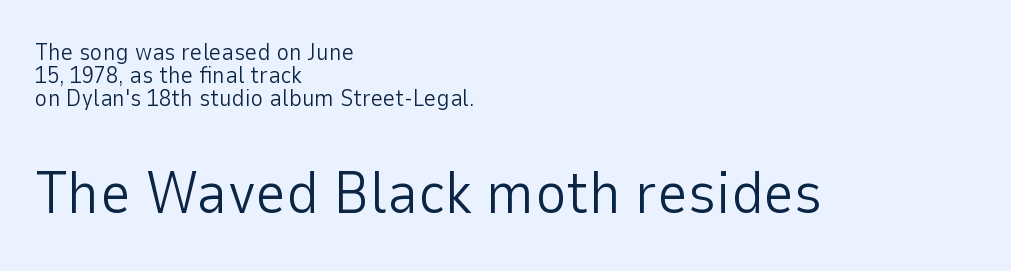
Two sizes are in play, and the larger belongs to the second block. Style check: upright. Unmarked baselines from the first word to the last. Honestly, the letter spacing is just normal — you wouldn't notice it. Casual observation: everything's shoved over to the left. The space between consecutive lines is stingy.
